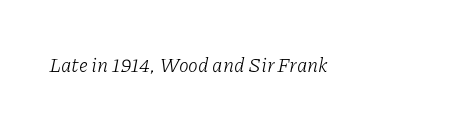
The image shows 20 px text type, italic (leaning right); set normal letter spacing, not underlined.
